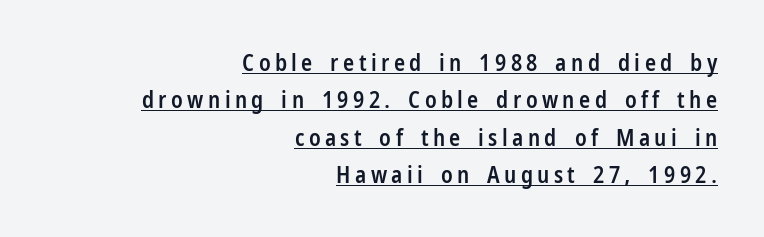
The image shows 23 px text type, upright; set right-aligned, normal line spacing (1.62x), underlined.
